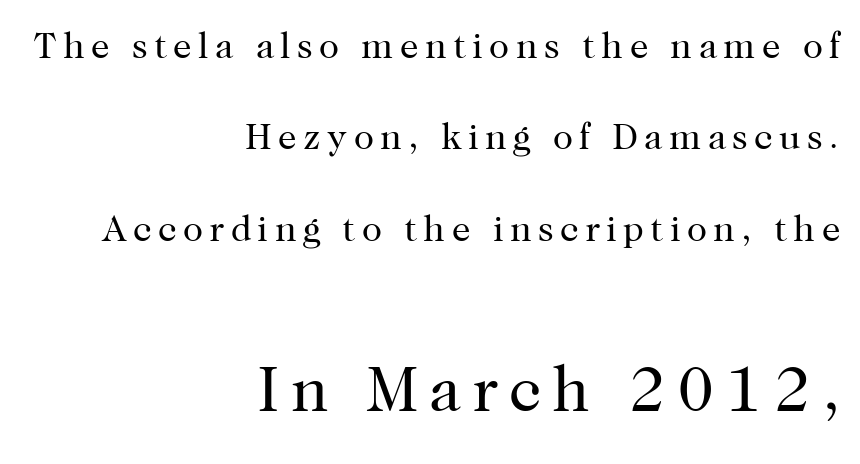
The image shows 64 px regular-weight serif type, upright; set right-aligned, loose line spacing (2.47x), not underlined; the second (bottom) block is 1.73x larger; high stroke contrast and a medium x-height.
